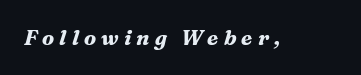
Q: Is the text bold? A: Yes.
Q: Is the text italic (slanted)? A: Yes, it leans right by about 16 degrees.
Q: Is the text underlined? A: No.
Q: Is the spacing between letters normal or unusually wide? A: Unusually wide.
